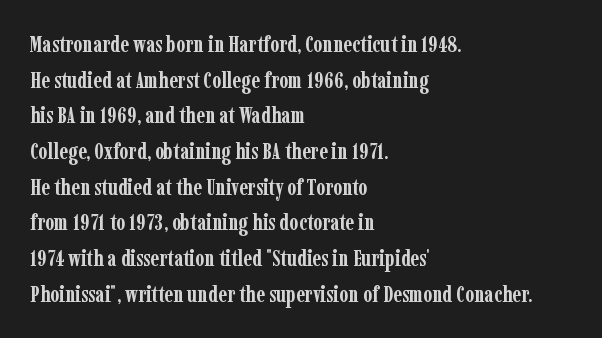
{"italic": "no", "bold": "yes", "underline": "no", "align": "left", "line_spacing": "normal", "line_spacing_ratio": 1.55, "letter_spacing": "normal", "letter_spacing_em": 0.0, "glyph_px": 23}
